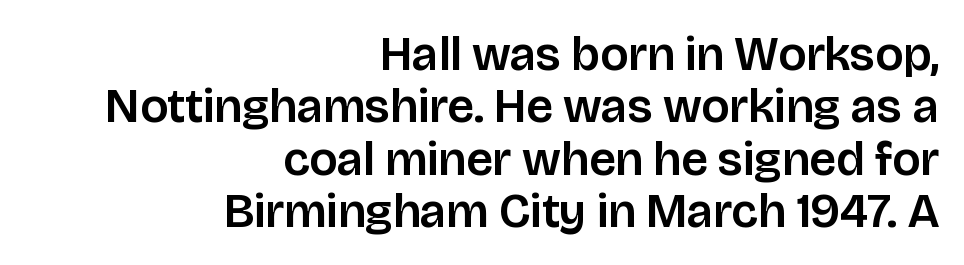
{"serif": "no", "italic": "no", "width": "normal", "stroke_contrast": "low", "x_height": "large", "monospaced": "no", "underline": "no", "align": "right", "line_spacing": "tight", "line_spacing_ratio": 1.09, "letter_spacing": "normal", "letter_spacing_em": 0.0, "glyph_px": 48}
